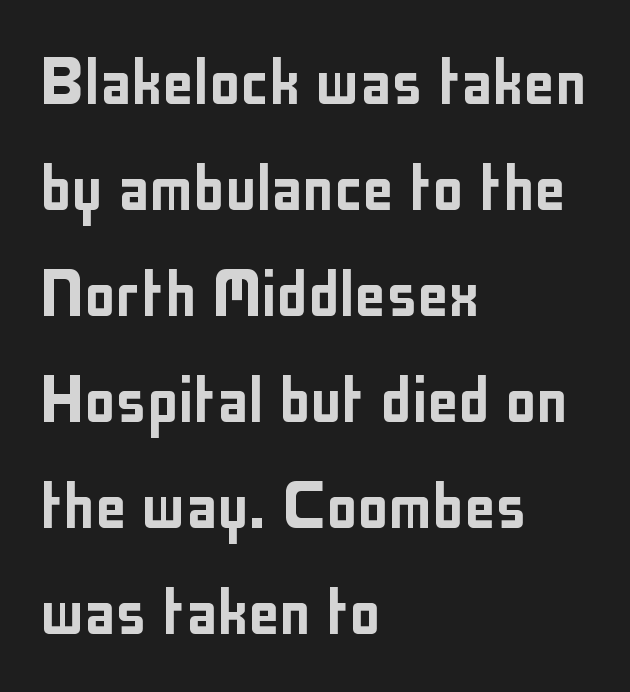
Successive baselines arrive at the customary interval. Upright lettering throughout. Left-aligned paragraph, ragged on the right. Clear beneath every line of the passage.
